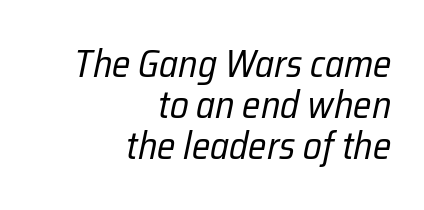
Q: Is the text bold? A: No.
Q: Is the text italic (slanted)? A: Yes, it leans right by about 12 degrees.
Q: Is the text underlined? A: No.
Q: How is the paragraph aligned? A: Right-aligned.
Q: Is the spacing between letters normal or unusually wide? A: Normal.
Q: Is the spacing between lines tight, normal or loose? A: Tight.
Q: Width (condensed, normal, or wide)? A: Condensed.
Q: Stroke contrast? A: Low.
Q: x-height? A: Medium.
Q: Monospaced? A: No.
